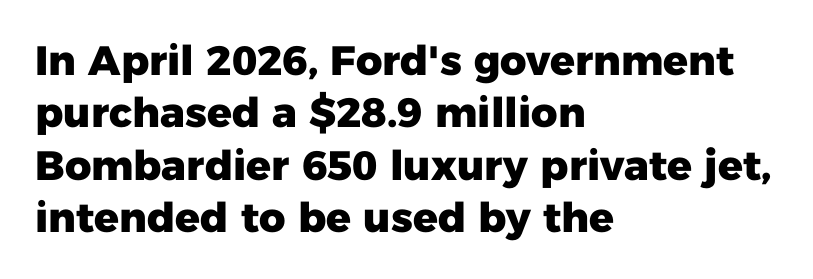
The image shows 41 px heavy sans-serif type, upright; set left-aligned, normal line spacing (1.28x), normal letter spacing, not underlined; low stroke contrast and a medium x-height.
